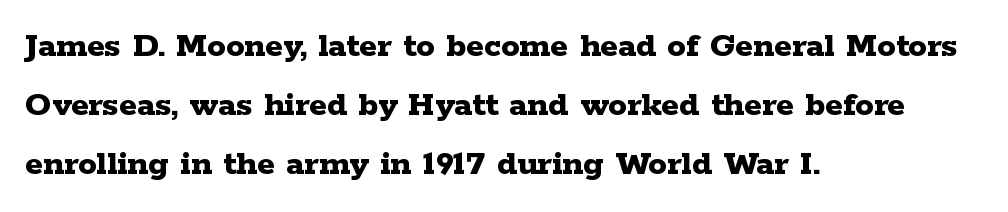
The image shows 37 px bold, wide serif type, upright; set left-aligned, normal line spacing (1.6x), normal letter spacing, not underlined; low stroke contrast and a medium x-height.
